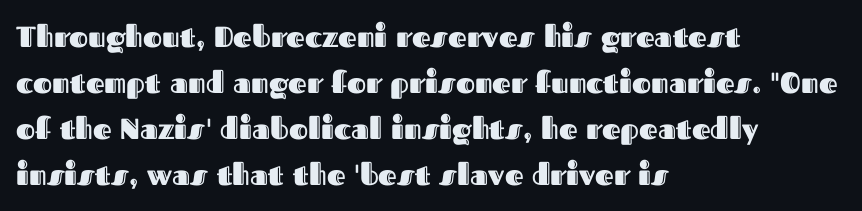
{"italic": "no", "width": "normal", "x_height": "medium", "monospaced": "no", "underline": "no", "align": "left", "line_spacing": "normal", "line_spacing_ratio": 1.59, "letter_spacing": "normal", "letter_spacing_em": 0.0, "glyph_px": 29}
